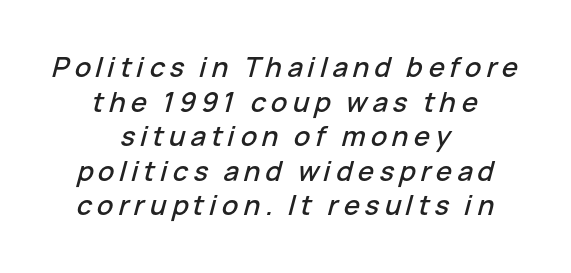
The image shows 27 px text type, italic (leaning right); set centered, normal line spacing (1.28x), not underlined.
